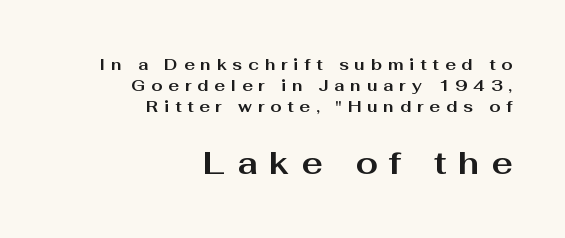
{"serif": "no", "italic": "no", "bold": "yes", "weight": "bold", "width": "wide", "stroke_contrast": "medium", "x_height": "medium", "monospaced": "no", "underline": "no", "align": "right", "line_spacing": "normal", "line_spacing_ratio": 1.31, "letter_spacing": "wide", "letter_spacing_em": 0.36, "larger_block": "second", "size_ratio": 2.0, "glyph_px": 32}
